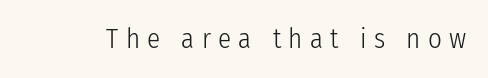
The image shows 27 px text type, upright; set unusually wide letter spacing (+0.27 em), not underlined.
